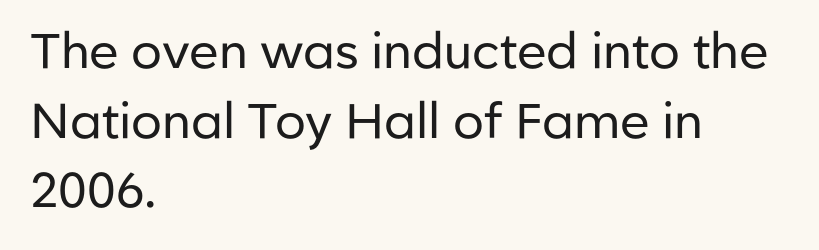
The image shows 49 px regular-weight sans-serif type, upright; set left-aligned, normal line spacing (1.42x), normal letter spacing, not underlined; low stroke contrast and a medium x-height.
